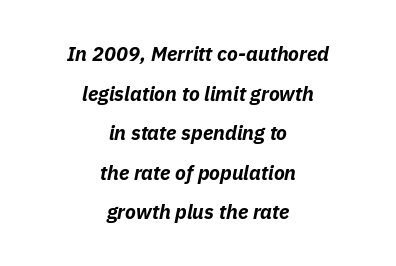
Q: Is the text bold? A: Yes.
Q: Is the text italic (slanted)? A: Yes, it leans right by about 11 degrees.
Q: Is the text underlined? A: No.
Q: How is the paragraph aligned? A: Centered.
Q: Is the spacing between letters normal or unusually wide? A: Normal.
Q: Is the spacing between lines tight, normal or loose? A: Loose.
